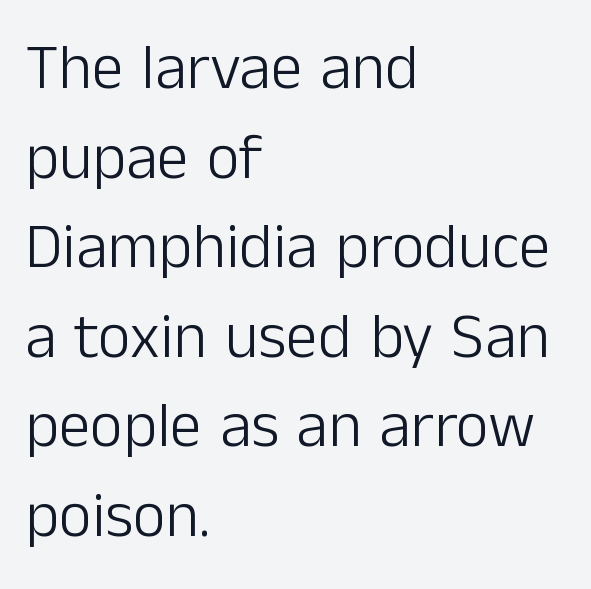
Q: Is the text bold? A: No.
Q: Is the text italic (slanted)? A: No, it is upright.
Q: Is the typeface a serif or a sans-serif typeface? A: Sans-serif.
Q: Is the text underlined? A: No.
Q: How is the paragraph aligned? A: Left-aligned.
Q: Is the spacing between letters normal or unusually wide? A: Normal.
Q: Is the spacing between lines tight, normal or loose? A: Normal.
Q: Width (condensed, normal, or wide)? A: Normal.
Q: Stroke contrast? A: Low.
Q: x-height? A: Medium.
Q: Monospaced? A: No.
